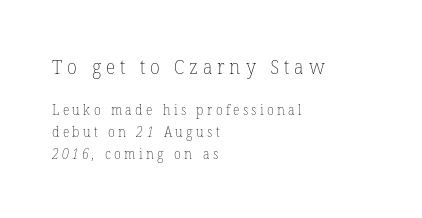
Is this a heavy cut? Hardly; it is regular or lighter. The string is rendered with underlining switched off. The gaps between neighbouring characters are conspicuously large. Typeset ragged right — the left edge is the straight one. Horizontal bands of white between lines are of average thickness.
